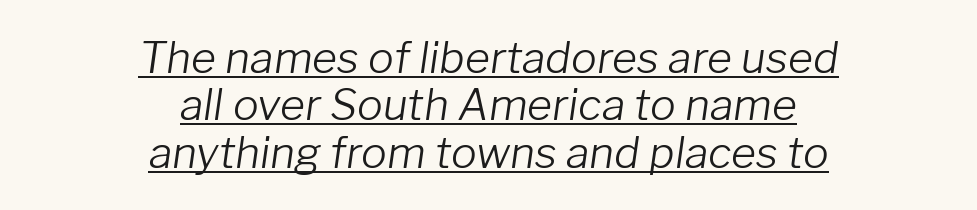
Q: Is the text bold? A: No.
Q: Is the text italic (slanted)? A: Yes, it leans right by about 8 degrees.
Q: Is the text underlined? A: Yes.
Q: How is the paragraph aligned? A: Centered.
Q: Is the spacing between letters normal or unusually wide? A: Normal.
Q: Is the spacing between lines tight, normal or loose? A: Tight.
Q: Width (condensed, normal, or wide)? A: Normal.
Q: Stroke contrast? A: Low.
Q: x-height? A: Medium.
Q: Monospaced? A: No.
